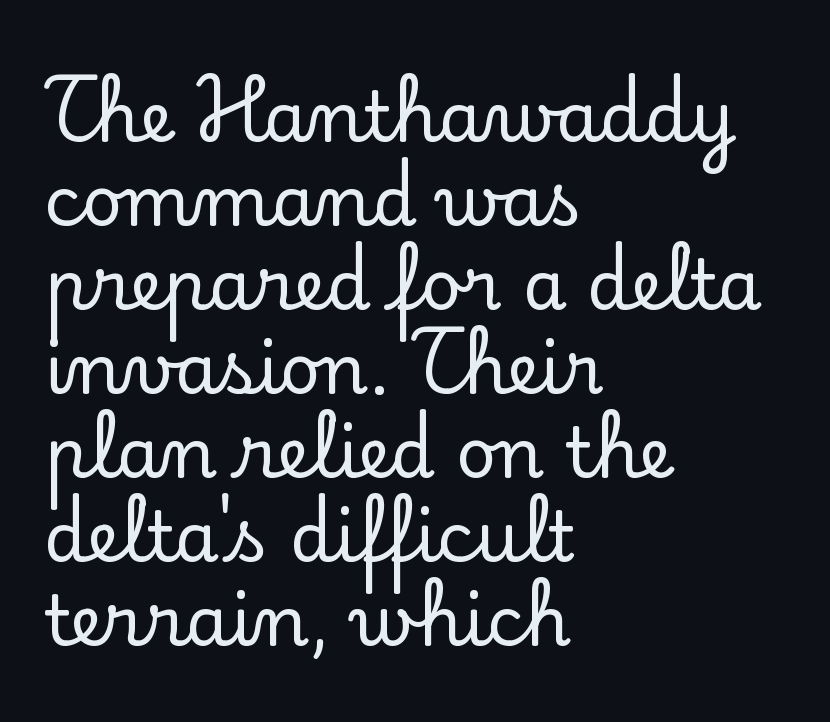
The lines are quadded left. The type family on display is of the serif kind. Each word holds together tightly as a unit, with standard inter-letter gaps. Every character sits straight up, as roman type does.
